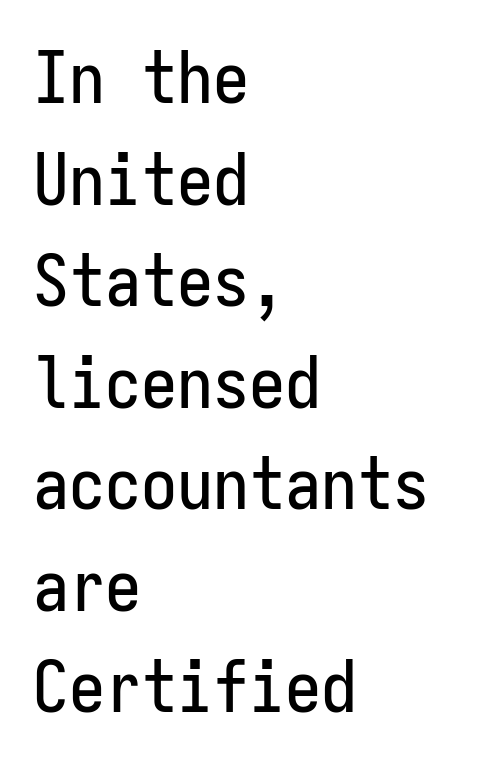
The image shows 72 px condensed sans-serif type, upright, monospaced; set left-aligned, normal line spacing (1.41x), normal letter spacing, not underlined; low stroke contrast and a medium x-height.
